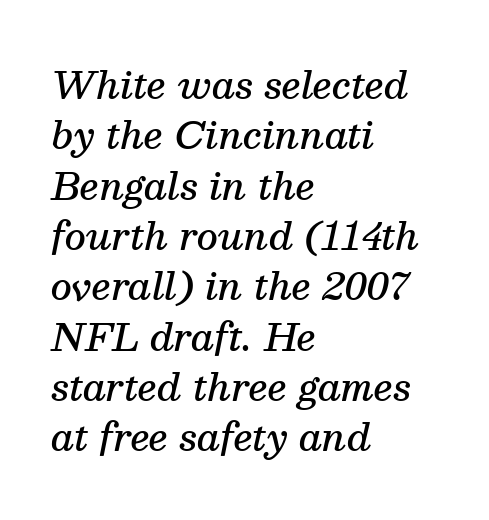
Q: Is the text bold? A: Semi-bold.
Q: Is the text italic (slanted)? A: Yes, it leans right by about 13 degrees.
Q: Is the typeface a serif or a sans-serif typeface? A: Serif.
Q: Is the text underlined? A: No.
Q: How is the paragraph aligned? A: Left-aligned.
Q: Is the spacing between letters normal or unusually wide? A: Normal.
Q: Is the spacing between lines tight, normal or loose? A: Normal.
Q: Width (condensed, normal, or wide)? A: Normal.
Q: Stroke contrast? A: Medium.
Q: x-height? A: Medium.
Q: Monospaced? A: No.
